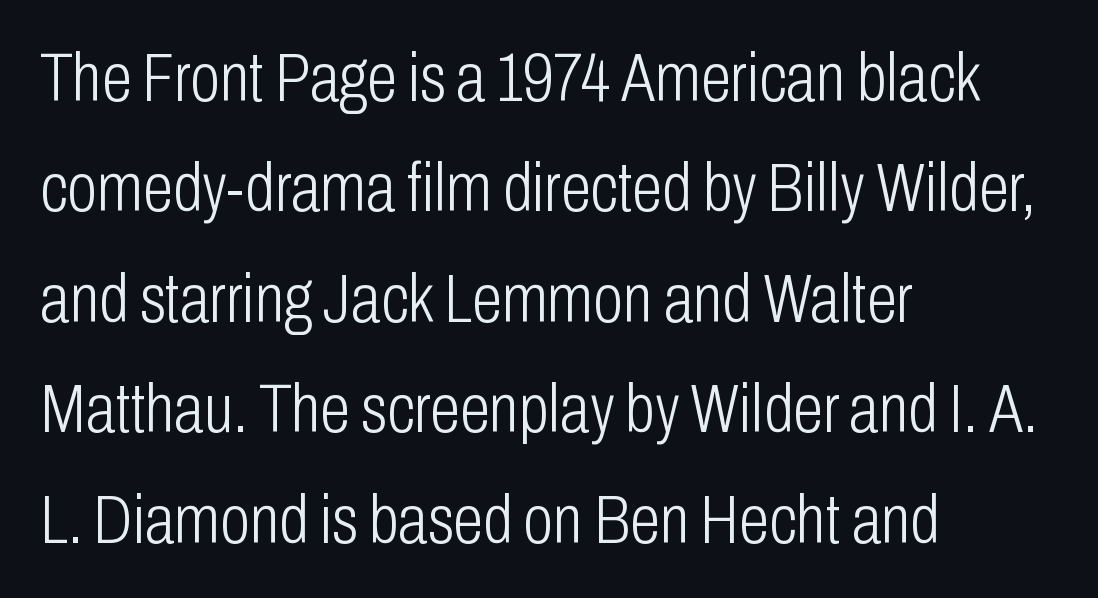
Q: Is the text bold? A: No.
Q: Is the text italic (slanted)? A: No, it is upright.
Q: Is the typeface a serif or a sans-serif typeface? A: Sans-serif.
Q: Is the text underlined? A: No.
Q: How is the paragraph aligned? A: Left-aligned.
Q: Is the spacing between letters normal or unusually wide? A: Normal.
Q: Is the spacing between lines tight, normal or loose? A: Normal.
Q: Width (condensed, normal, or wide)? A: Condensed.
Q: Stroke contrast? A: Low.
Q: x-height? A: Medium.
Q: Monospaced? A: No.
